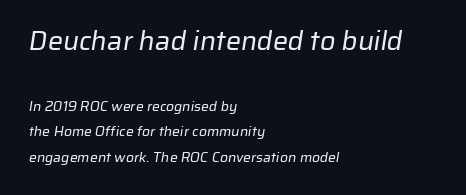
Underline: absent. The rendering shrinks the type as you move from the upper chunk to the lower. Spacing between characters is what you'd get straight out of the box. Heft: none added — not bold.
